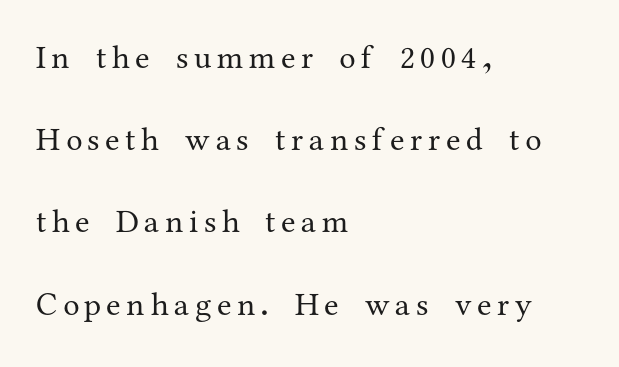
Q: Is the text bold? A: No.
Q: Is the text italic (slanted)? A: No, it is upright.
Q: Is the typeface a serif or a sans-serif typeface? A: Serif.
Q: Is the text underlined? A: No.
Q: How is the paragraph aligned? A: Left-aligned.
Q: Is the spacing between lines tight, normal or loose? A: Loose.
Q: Width (condensed, normal, or wide)? A: Normal.
Q: Stroke contrast? A: Medium.
Q: x-height? A: Medium.
Q: Monospaced? A: No.
